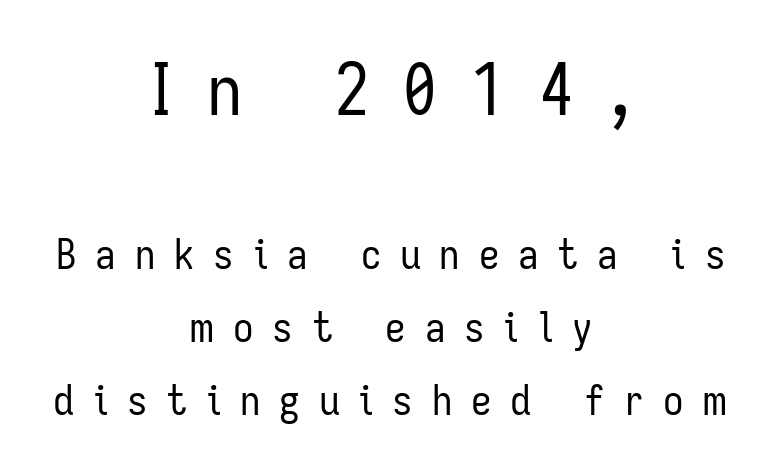
The image shows 71 px regular-weight, condensed sans-serif type, upright; set centered, line spacing 1.78x, unusually wide letter spacing (+0.46 em), not underlined; the first (top) block is 1.73x larger; low stroke contrast and a medium x-height.
